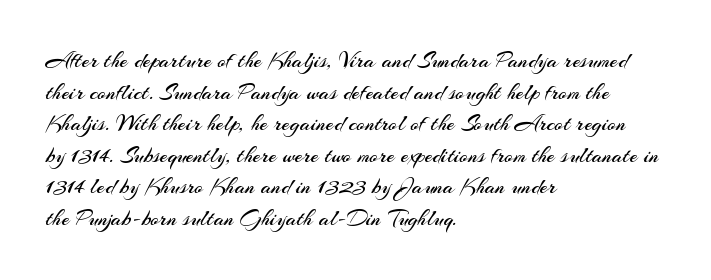
The image shows 23 px text type; set left-aligned, normal line spacing (1.37x), normal letter spacing, not underlined.
